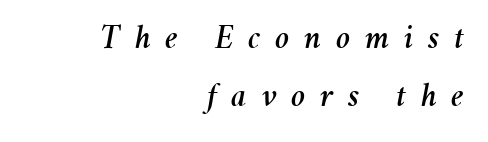
The image shows 34 px text type, italic (leaning right); set right-aligned, line spacing 1.72x, unusually wide letter spacing (+0.43 em), not underlined; medium stroke contrast and a medium x-height.
